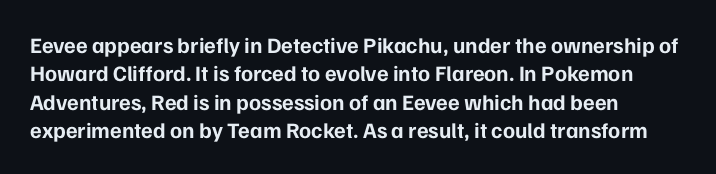
This is the regular roman posture of the typeface. The lines in this sample share a left origin and differ only in where they stop. Standard letterfit; no display-style spreading of the glyphs. Heavy-handed strokes throughout: this text is bold. The space directly below the letters is spotless.
